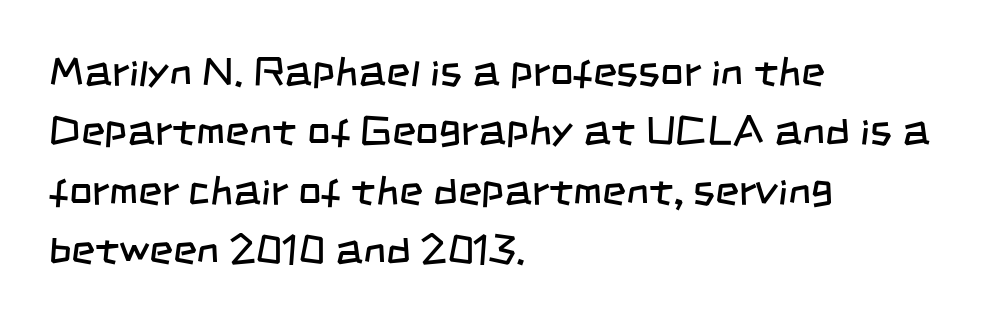
{"serif": "no", "bold": "no", "weight": "regular", "width": "condensed", "stroke_contrast": "low", "x_height": "large", "monospaced": "no", "underline": "no", "align": "left", "line_spacing": "normal", "line_spacing_ratio": 1.45, "letter_spacing": "normal", "letter_spacing_em": 0.0, "glyph_px": 41}
